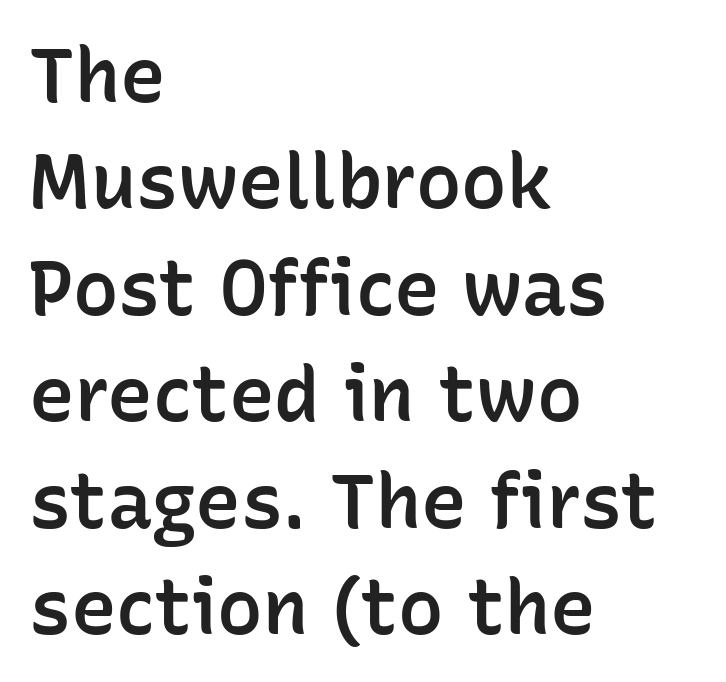
The image shows 76 px semibold sans-serif type, upright; set left-aligned, normal line spacing (1.4x), normal letter spacing, not underlined; low stroke contrast and a medium x-height.
